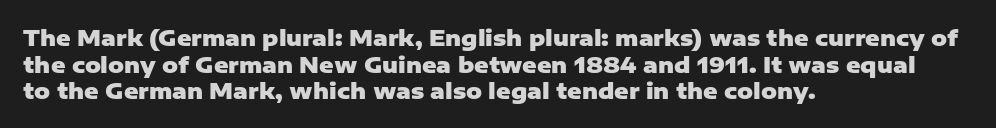
Q: Is the text bold? A: Yes.
Q: Is the text italic (slanted)? A: No, it is upright.
Q: Is the text underlined? A: No.
Q: How is the paragraph aligned? A: Left-aligned.
Q: Is the spacing between letters normal or unusually wide? A: Normal.
